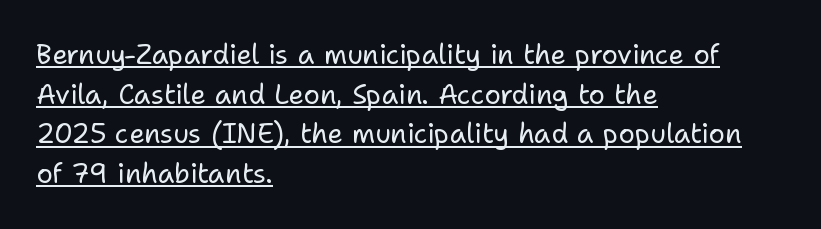
Q: Is the text bold? A: No.
Q: Is the text italic (slanted)? A: No, it is upright.
Q: Is the text underlined? A: Yes.
Q: How is the paragraph aligned? A: Left-aligned.
Q: Is the spacing between letters normal or unusually wide? A: Normal.
Q: Is the spacing between lines tight, normal or loose? A: Normal.
